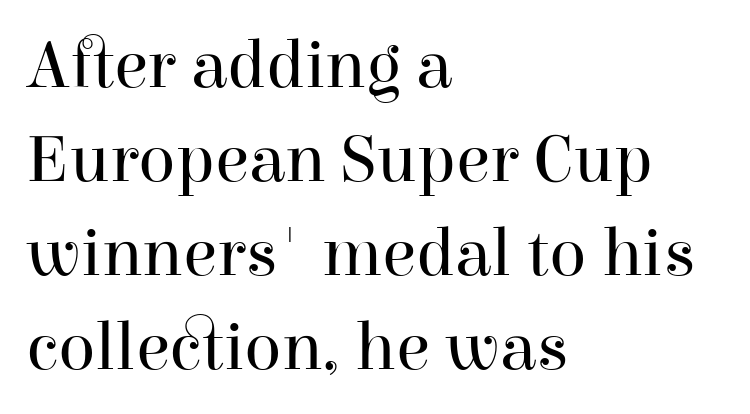
Q: Is the text bold? A: No.
Q: Is the text italic (slanted)? A: No, it is upright.
Q: Is the typeface a serif or a sans-serif typeface? A: Serif.
Q: Is the text underlined? A: No.
Q: How is the paragraph aligned? A: Left-aligned.
Q: Is the spacing between letters normal or unusually wide? A: Normal.
Q: Is the spacing between lines tight, normal or loose? A: Normal.
Q: Width (condensed, normal, or wide)? A: Normal.
Q: Stroke contrast? A: High.
Q: x-height? A: Medium.
Q: Monospaced? A: No.
